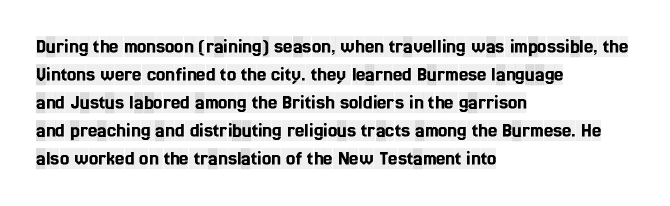
If you measured baseline to baseline, you'd find a middling distance. Descenders are the only things crossing below the line. The lines in this sample share a left origin and differ only in where they stop. Letter spacing: default. Quick note: not italic, upright.
